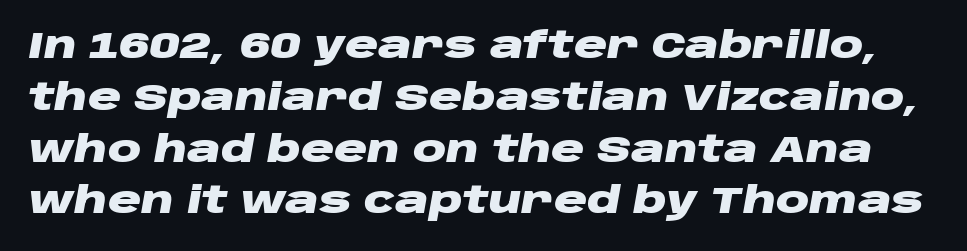
The image shows 37 px heavy, wide type, italic (leaning right); set normal line spacing (1.4x), normal letter spacing, not underlined; low stroke contrast and a large x-height.
